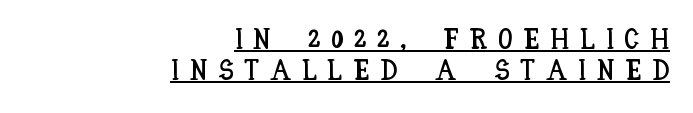
The image shows 29 px condensed type, upright; set right-aligned, tight line spacing (1.07x), unusually wide letter spacing (+0.37 em), underlined; low stroke contrast and a large x-height.
